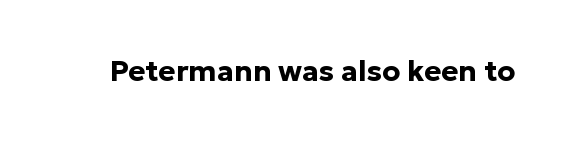
Every stem runs plumb, perpendicular to the baseline. The letters carry no serifs — their stems end cleanly without finishing strokes. The rendering uses natural spacing where letterforms have individual widths. Typographic density is high because the face is bold. Characters follow at the spacing the type designer built in. Any mark beneath the type? The region is blank.
